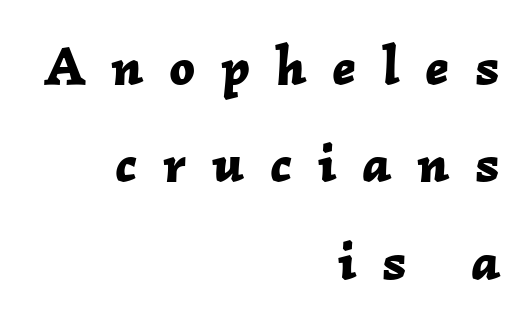
The image shows 56 px bold type, italic (leaning right); set right-aligned, line spacing 1.74x, unusually wide letter spacing (+0.46 em), not underlined; low stroke contrast and a medium x-height.
